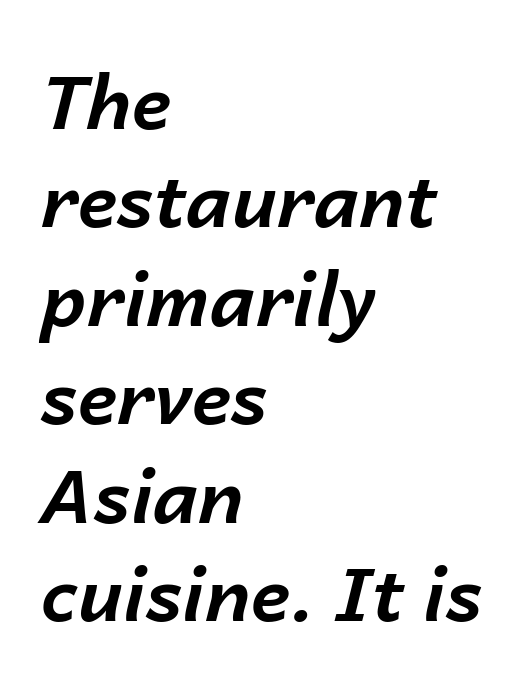
The image shows 74 px bold type, italic (leaning right); set left-aligned, normal line spacing (1.33x), normal letter spacing, not underlined; low stroke contrast and a medium x-height.
